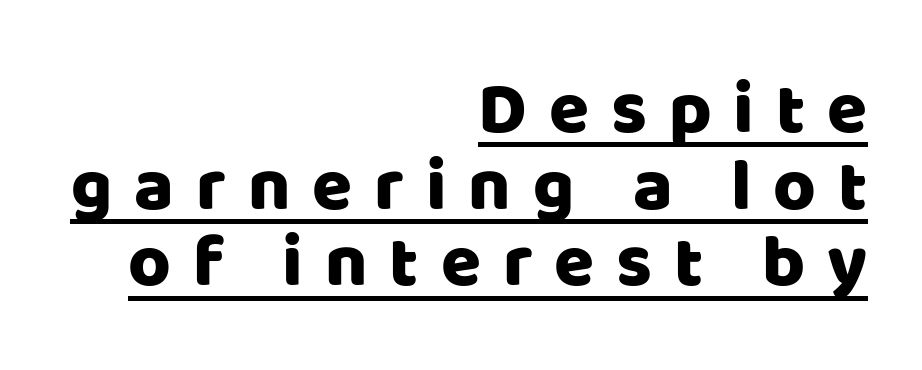
The image shows 73 px sans-serif type, upright; set right-aligned, tight line spacing (1.05x), unusually wide letter spacing (+0.3 em), underlined; low stroke contrast and a large x-height.
